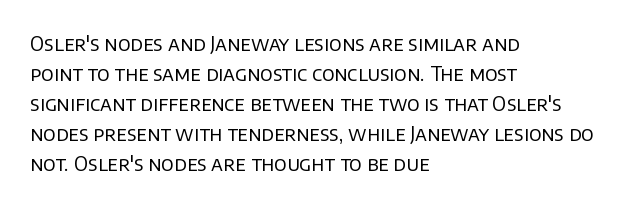
The face looks like a standard text weight, possibly lighter. A normal amount of white space separates one row of letters from the next. Line beginnings align vertically; line endings do not. The horizontal fit of the characters is conventional and even. The passage shown is not underscored anywhere.
